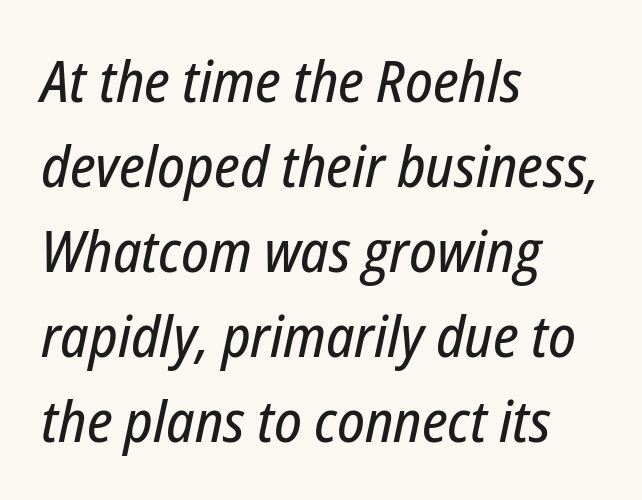
{"italic": "yes", "lean": "right", "slant_degrees": 12, "width": "condensed", "stroke_contrast": "low", "x_height": "medium", "monospaced": "no", "underline": "no", "align": "left", "line_spacing": "normal", "line_spacing_ratio": 1.49, "letter_spacing": "normal", "letter_spacing_em": 0.0, "glyph_px": 57}
